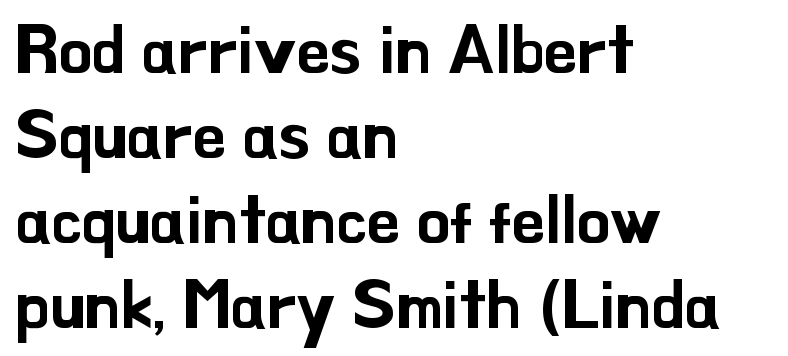
The image shows 67 px sans-serif type, upright; set left-aligned, normal line spacing (1.27x), normal letter spacing, not underlined; low stroke contrast and a small x-height.
